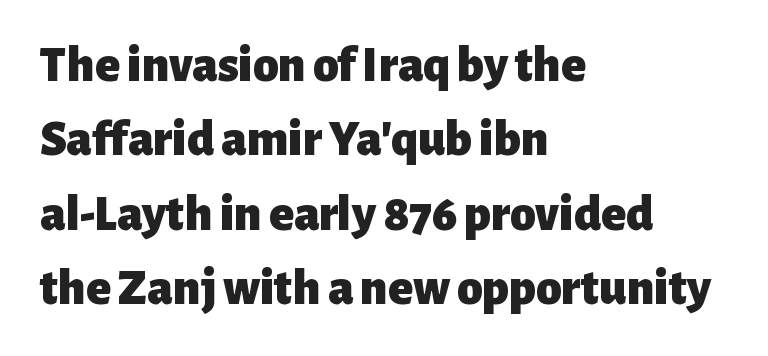
Does the copy run flush right? No — it runs flush left. One glance says typical: line gaps are just what's usual. Note the varied advance widths — an 'i' is clearly narrower than an 'm'. The font family rendered here belongs to the sans-serif group. In terms of letterspacing, this is plain default setting.
